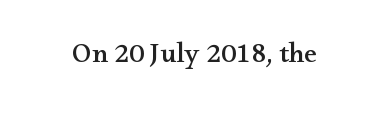
Q: Is the text italic (slanted)? A: No, it is upright.
Q: Is the typeface a serif or a sans-serif typeface? A: Serif.
Q: Is the text underlined? A: No.
Q: Is the spacing between letters normal or unusually wide? A: Normal.
Q: Width (condensed, normal, or wide)? A: Wide.
Q: Stroke contrast? A: Medium.
Q: x-height? A: Small.
Q: Monospaced? A: No.
